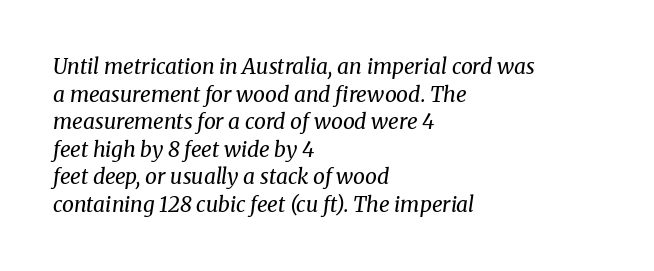
Q: Is the text bold? A: No.
Q: Is the text italic (slanted)? A: Yes, it leans right by about 8 degrees.
Q: Is the text underlined? A: No.
Q: How is the paragraph aligned? A: Left-aligned.
Q: Is the spacing between letters normal or unusually wide? A: Normal.
Q: Is the spacing between lines tight, normal or loose? A: Normal.
